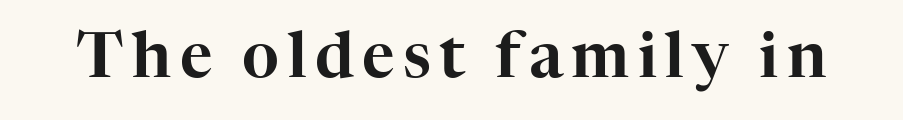
Q: Is the text italic (slanted)? A: No, it is upright.
Q: Is the typeface a serif or a sans-serif typeface? A: Serif.
Q: Is the text underlined? A: No.
Q: Width (condensed, normal, or wide)? A: Normal.
Q: Stroke contrast? A: High.
Q: x-height? A: Medium.
Q: Monospaced? A: No.
